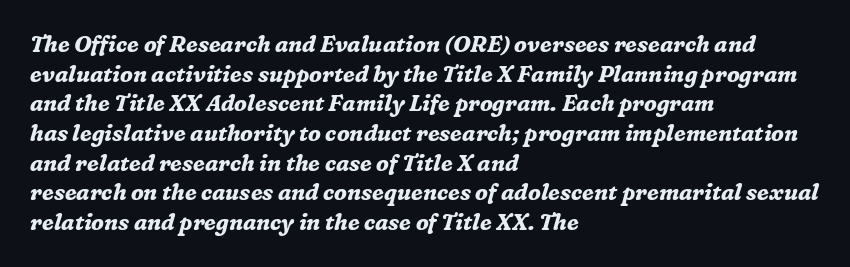
Q: Is the text bold? A: Yes.
Q: Is the text italic (slanted)? A: Yes, it leans right by about 16 degrees.
Q: Is the text underlined? A: No.
Q: How is the paragraph aligned? A: Left-aligned.
Q: Is the spacing between letters normal or unusually wide? A: Normal.
Q: Is the spacing between lines tight, normal or loose? A: Normal.
